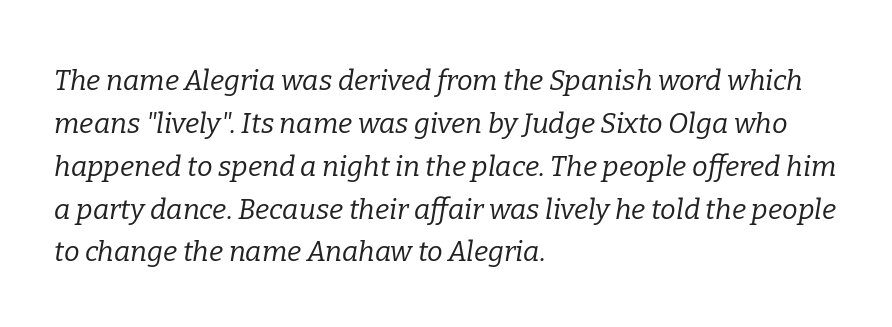
Leading: standard. The zone under the glyphs is completely vacant. The letters advance in unequal steps, a hallmark of proportional type. The letters sit at their default tracking, neither squeezed nor spread. Observe the serifs anchoring each vertical stroke in this sample.
